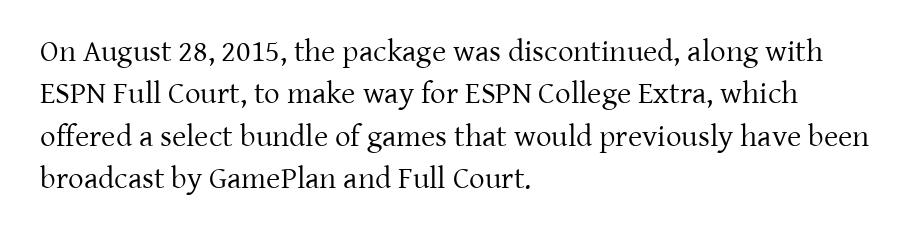
Q: Is the text bold? A: No.
Q: Is the text italic (slanted)? A: No, it is upright.
Q: Is the typeface a serif or a sans-serif typeface? A: Serif.
Q: Is the text underlined? A: No.
Q: How is the paragraph aligned? A: Left-aligned.
Q: Is the spacing between letters normal or unusually wide? A: Normal.
Q: Is the spacing between lines tight, normal or loose? A: Normal.
Q: Width (condensed, normal, or wide)? A: Normal.
Q: Stroke contrast? A: Low.
Q: x-height? A: Medium.
Q: Monospaced? A: No.
